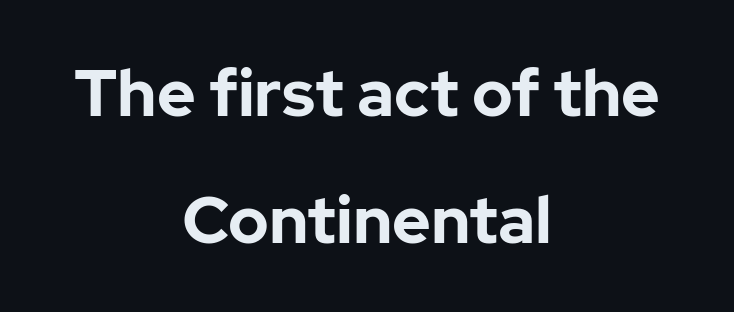
The image shows 66 px bold sans-serif type, upright; set centered, loose line spacing (1.92x), normal letter spacing, not underlined; low stroke contrast and a medium x-height.
